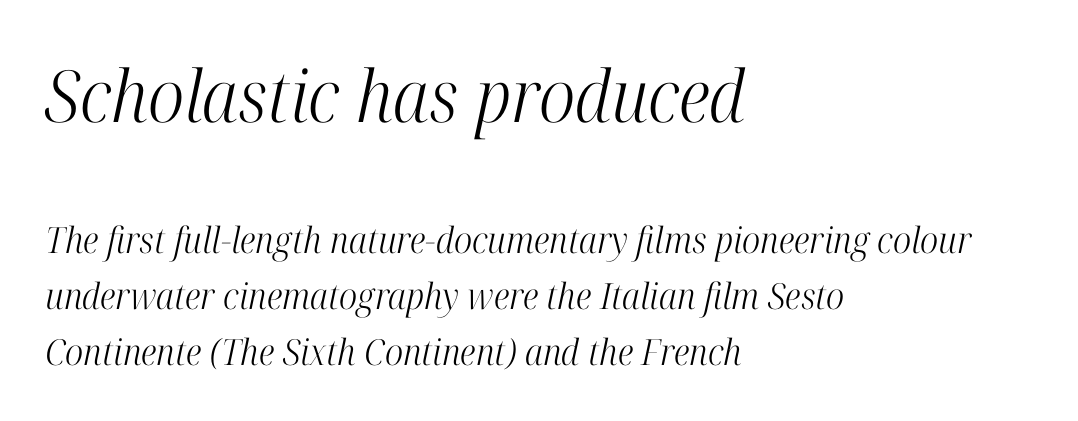
Q: Is the text bold? A: No.
Q: Is the text italic (slanted)? A: Yes, it leans right by about 12 degrees.
Q: Is the typeface a serif or a sans-serif typeface? A: Serif.
Q: Is the text underlined? A: No.
Q: How is the paragraph aligned? A: Left-aligned.
Q: Is the spacing between letters normal or unusually wide? A: Normal.
Q: Is the spacing between lines tight, normal or loose? A: Normal.
Q: Which block of text is set in a larger size, the first (top) or the second (bottom)? A: The first (top) one.
Q: Width (condensed, normal, or wide)? A: Condensed.
Q: Stroke contrast? A: High.
Q: x-height? A: Medium.
Q: Monospaced? A: No.
